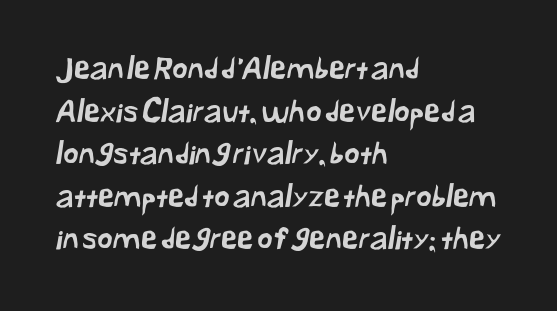
Q: Is the typeface a serif or a sans-serif typeface? A: Sans-serif.
Q: Is the text underlined? A: No.
Q: How is the paragraph aligned? A: Left-aligned.
Q: Is the spacing between letters normal or unusually wide? A: Normal.
Q: Is the spacing between lines tight, normal or loose? A: Normal.
Q: Width (condensed, normal, or wide)? A: Normal.
Q: Stroke contrast? A: Low.
Q: x-height? A: Medium.
Q: Monospaced? A: No.
